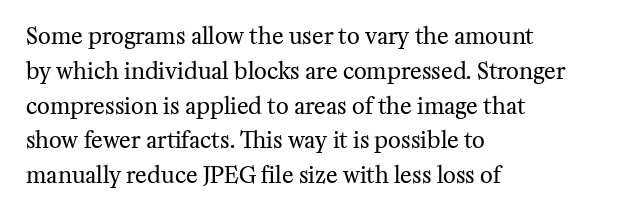
The image shows 22 px text type, upright; set left-aligned, normal line spacing (1.58x), normal letter spacing, not underlined.
